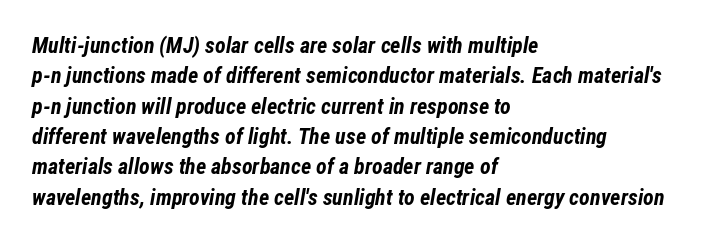
Q: Is the text bold? A: Yes.
Q: Is the text italic (slanted)? A: Yes, it leans right by about 12 degrees.
Q: Is the text underlined? A: No.
Q: How is the paragraph aligned? A: Left-aligned.
Q: Is the spacing between letters normal or unusually wide? A: Normal.
Q: Is the spacing between lines tight, normal or loose? A: Normal.
